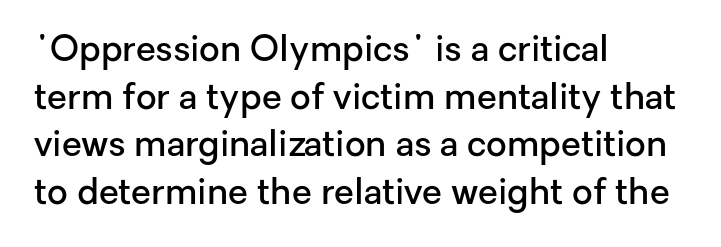
{"serif": "no", "italic": "no", "bold": "semi", "weight": "semibold", "width": "normal", "stroke_contrast": "low", "x_height": "medium", "monospaced": "no", "underline": "no", "align": "left", "line_spacing": "normal", "line_spacing_ratio": 1.32, "letter_spacing": "normal", "letter_spacing_em": 0.0, "glyph_px": 36}
